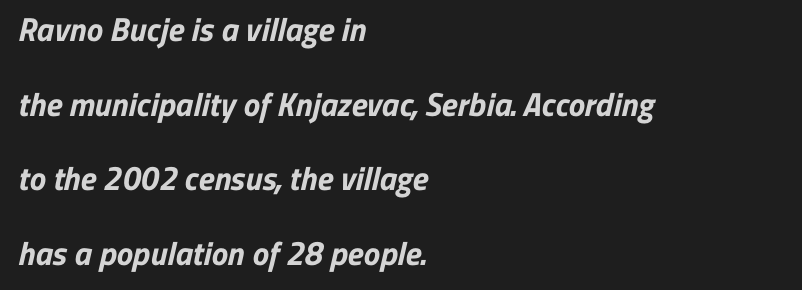
The image shows 33 px bold sans-serif type; set left-aligned, loose line spacing (2.26x), normal letter spacing, not underlined; low stroke contrast and a medium x-height.
